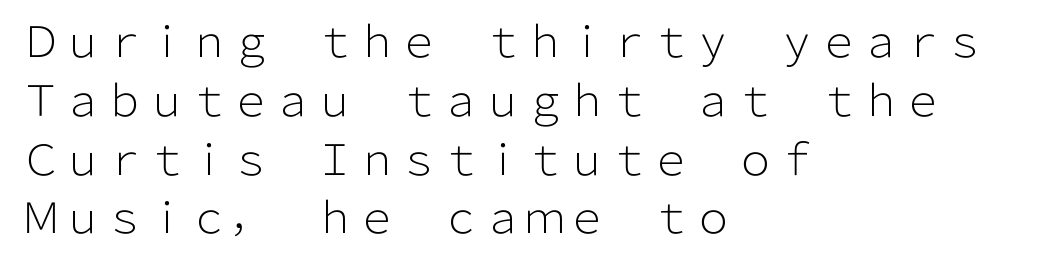
Quick note: interline space is typical. Proportional: the letters do not fall into vertical columns. Ink coverage per letter is moderate at most. The passage shown is typeset with a sans-serif family.
